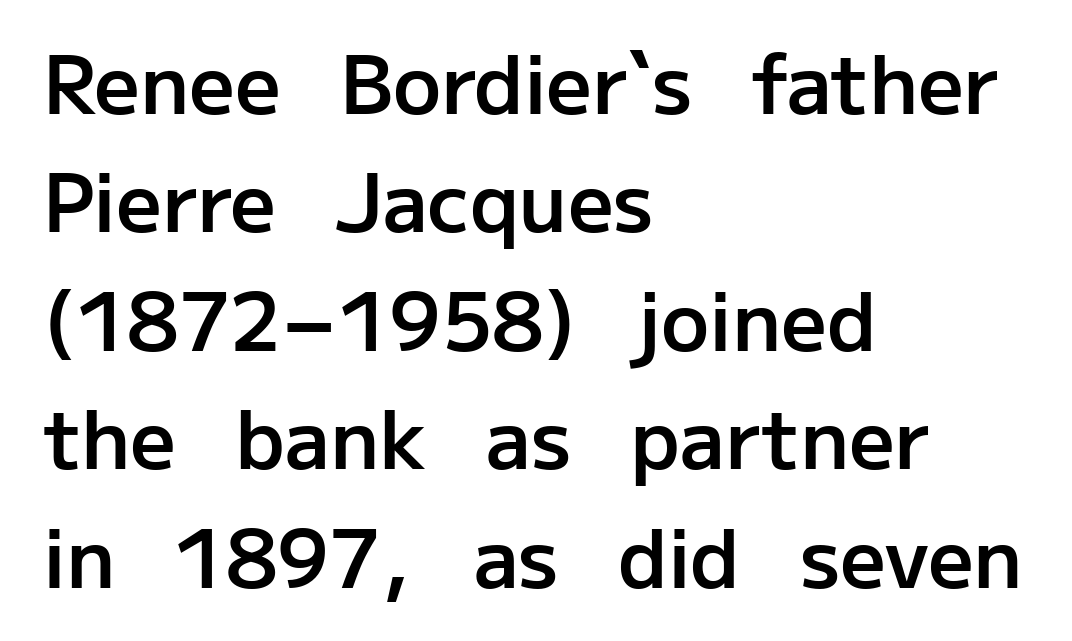
Italic: no, the glyphs are upright roman. Reading down the block, your eye returns to a fixed left position each line. Type style note: lacks serifs. The string is rendered with underlining switched off. Look at the tracking — it's just the regular setting, nothing added. A bit beefed up — I'd call it semibold rather than bold.
